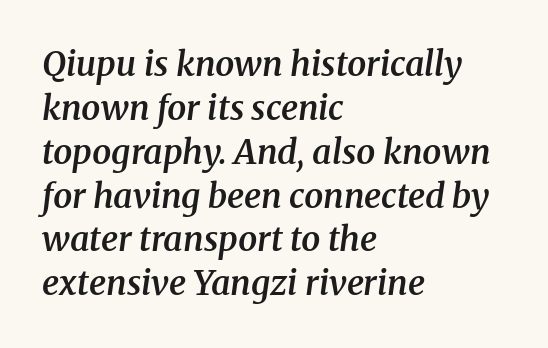
The image shows 34 px semibold serif type, italic (leaning right); set left-aligned, normal line spacing (1.29x), normal letter spacing, not underlined; medium stroke contrast and a medium x-height.
